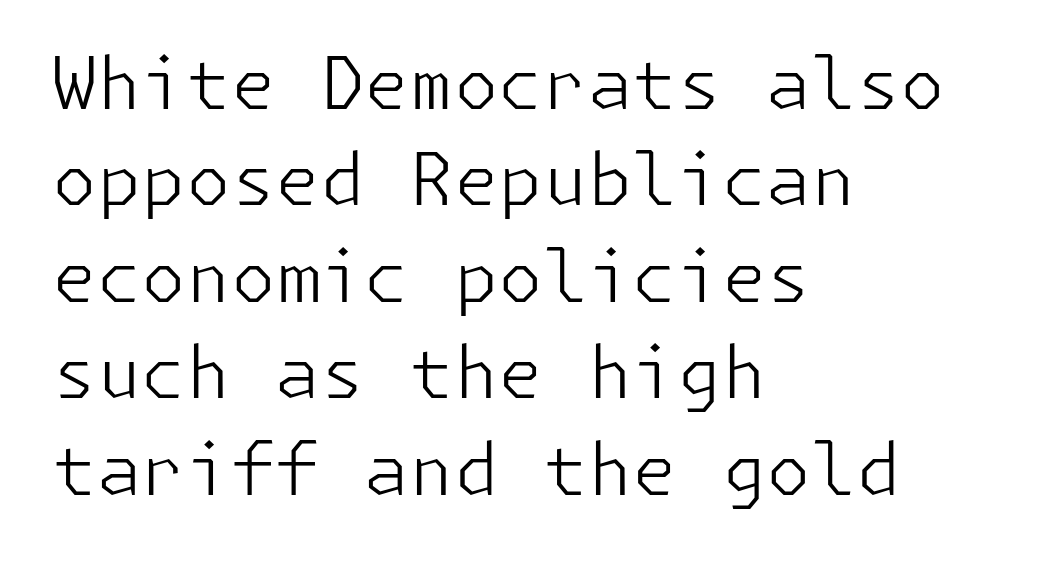
The image shows 72 px light sans-serif type, upright; set left-aligned, normal line spacing (1.34x), normal letter spacing, not underlined; low stroke contrast and a medium x-height.
